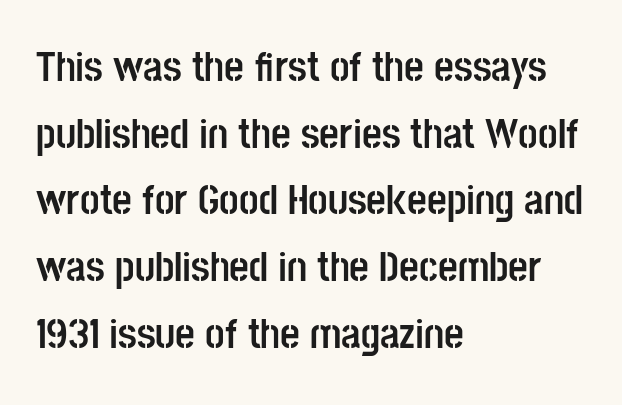
The image shows 43 px semibold, condensed sans-serif type, upright; set left-aligned, normal line spacing (1.55x), normal letter spacing, not underlined; low stroke contrast and a large x-height.
